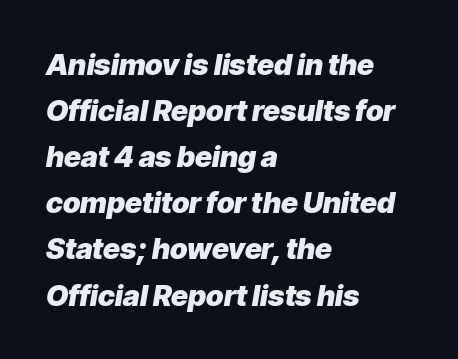
Q: Is the text bold? A: Yes.
Q: Is the text italic (slanted)? A: Yes, it leans right by about 9 degrees.
Q: Is the text underlined? A: No.
Q: How is the paragraph aligned? A: Left-aligned.
Q: Is the spacing between letters normal or unusually wide? A: Normal.
Q: Is the spacing between lines tight, normal or loose? A: Normal.
Q: Width (condensed, normal, or wide)? A: Normal.
Q: Stroke contrast? A: Low.
Q: x-height? A: Medium.
Q: Monospaced? A: No.
